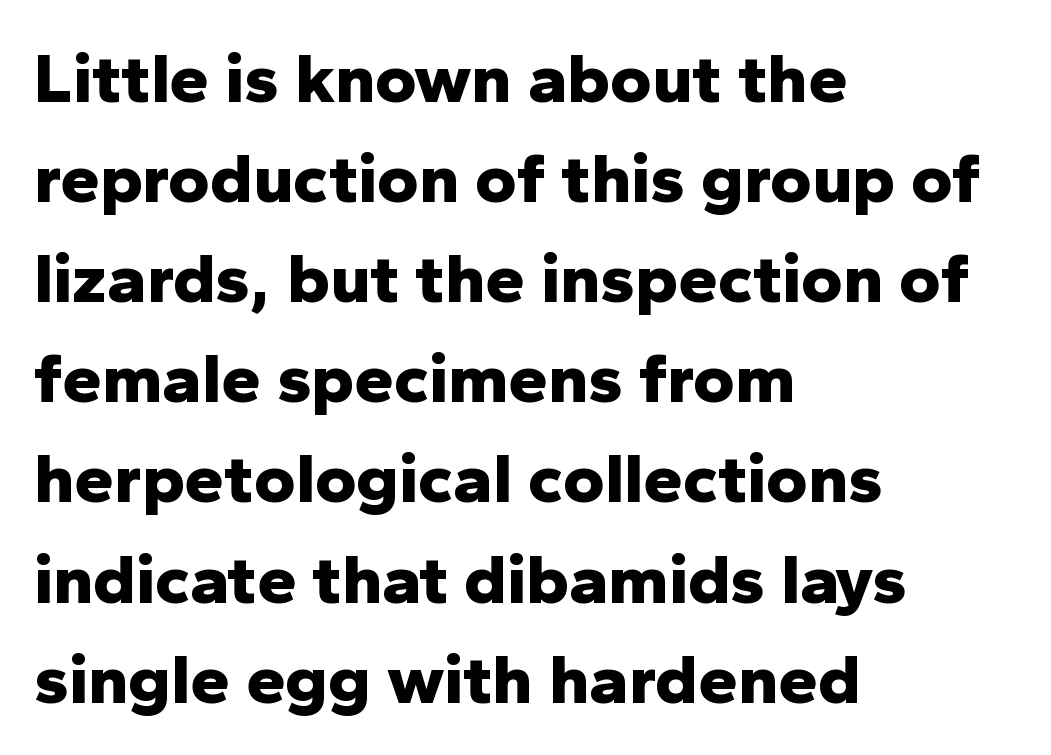
{"serif": "no", "italic": "no", "bold": "yes", "weight": "bold", "width": "normal", "stroke_contrast": "low", "x_height": "medium", "monospaced": "no", "underline": "no", "align": "left", "line_spacing": "normal", "line_spacing_ratio": 1.41, "letter_spacing": "normal", "letter_spacing_em": 0.0, "glyph_px": 71}
